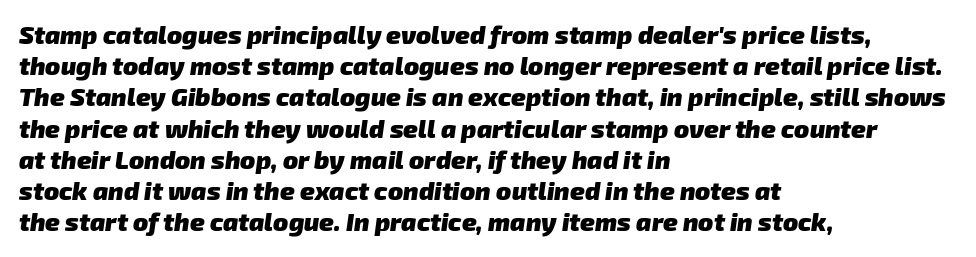
The image shows 25 px bold type; set left-aligned, normal line spacing (1.25x), normal letter spacing, not underlined.
